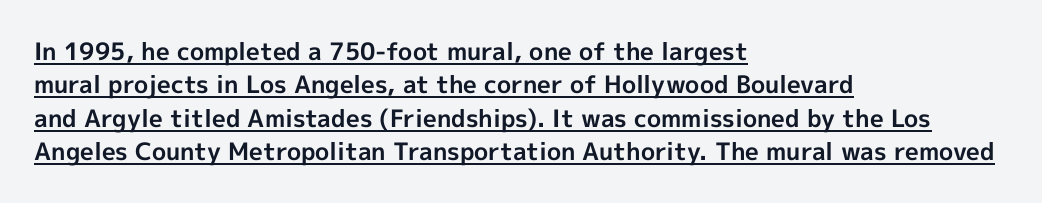
Q: Is the text bold? A: Yes.
Q: Is the text italic (slanted)? A: No, it is upright.
Q: Is the text underlined? A: Yes.
Q: How is the paragraph aligned? A: Left-aligned.
Q: Is the spacing between letters normal or unusually wide? A: Normal.
Q: Is the spacing between lines tight, normal or loose? A: Normal.
